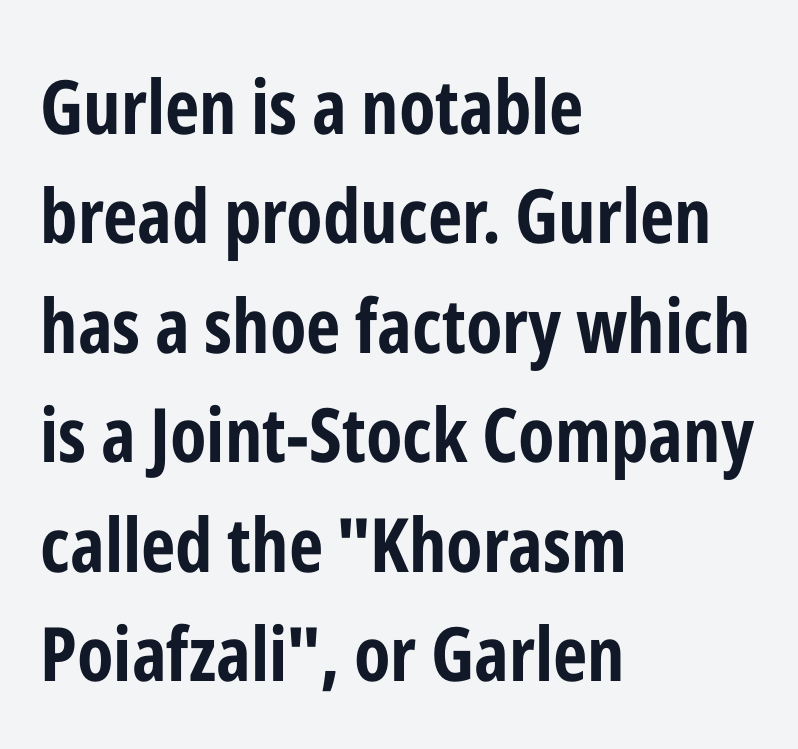
{"serif": "no", "italic": "no", "bold": "yes", "weight": "bold", "width": "condensed", "stroke_contrast": "low", "x_height": "medium", "monospaced": "no", "underline": "no", "align": "left", "line_spacing": "normal", "line_spacing_ratio": 1.46, "letter_spacing": "normal", "letter_spacing_em": 0.0, "glyph_px": 75}
